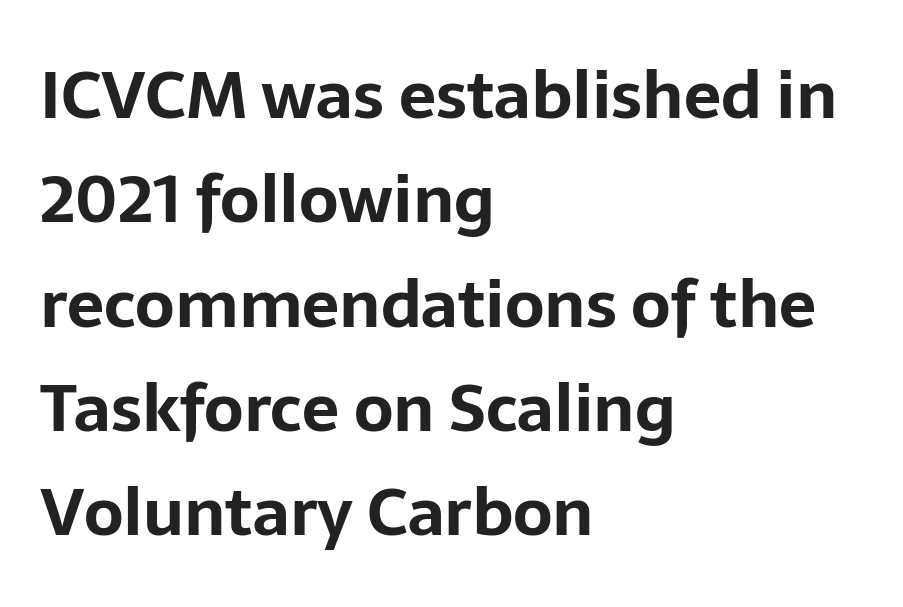
The image shows 66 px bold sans-serif type, upright; set left-aligned, normal line spacing (1.58x), normal letter spacing, not underlined; low stroke contrast and a medium x-height.
